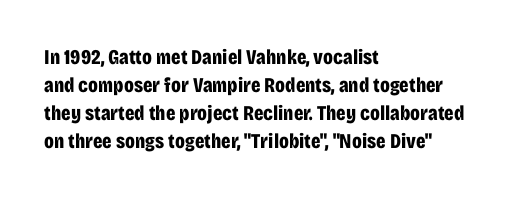
Q: Is the text bold? A: Yes.
Q: Is the text italic (slanted)? A: No, it is upright.
Q: Is the text underlined? A: No.
Q: How is the paragraph aligned? A: Left-aligned.
Q: Is the spacing between letters normal or unusually wide? A: Normal.
Q: Is the spacing between lines tight, normal or loose? A: Normal.
